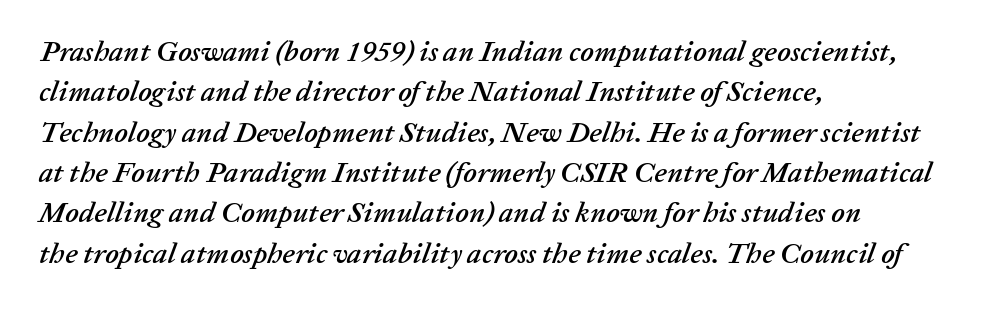
The image shows 29 px text type, italic (leaning right); set left-aligned, normal line spacing (1.39x), normal letter spacing, not underlined; low stroke contrast and a medium x-height.
